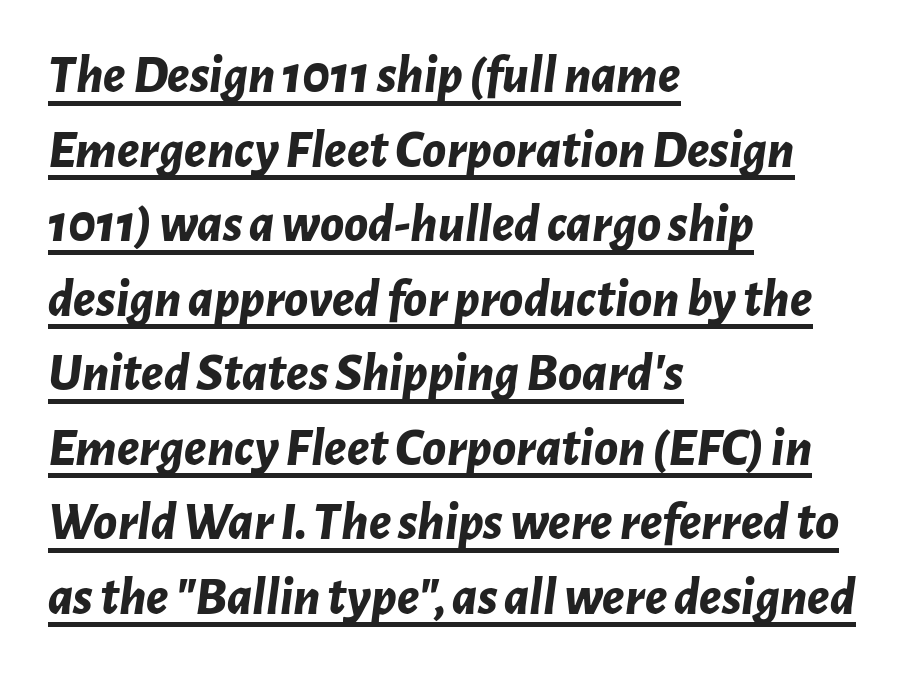
The image shows 54 px bold type, italic (leaning right); set left-aligned, normal line spacing (1.38x), normal letter spacing, underlined; low stroke contrast and a medium x-height.
